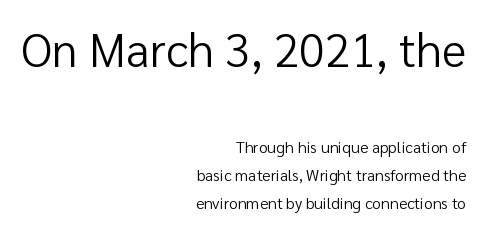
The image shows 47 px regular-weight sans-serif type, upright; set right-aligned, line spacing 1.74x, normal letter spacing, not underlined; the first (top) block is 2.94x larger; low stroke contrast and a medium x-height.
